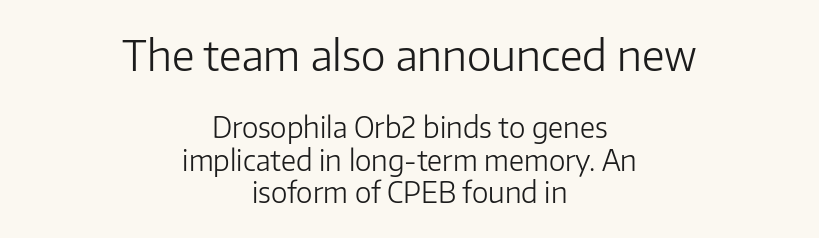
{"serif": "no", "italic": "no", "bold": "no", "weight": "light", "width": "normal", "stroke_contrast": "low", "x_height": "medium", "monospaced": "no", "underline": "no", "align": "center", "line_spacing_ratio": 1.16, "letter_spacing": "normal", "letter_spacing_em": 0.0, "larger_block": "first", "size_ratio": 1.5, "glyph_px": 42}
